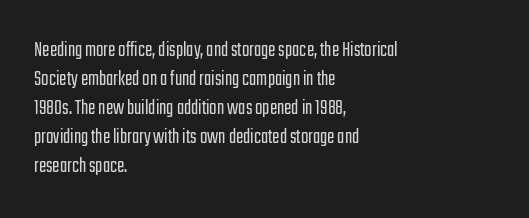
Tall strokes in this sample are plumb rather than angled. The passage shown has conventional tracking throughout. Every row of glyphs begins at an identical x-position on the left. A normal amount of white space separates one row of letters from the next. Type without underlining.
